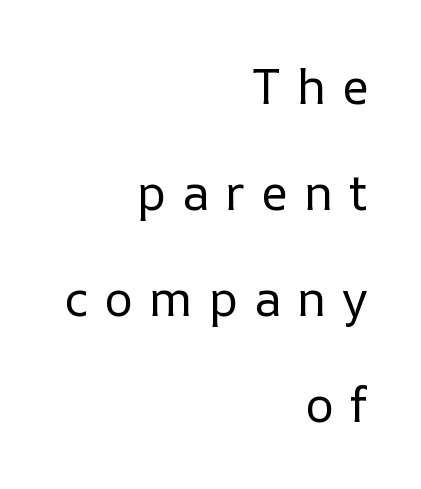
The letterforms sit at book weight or below. Do the characters align in a grid? No, the font is proportional. Rows of type keep a wide berth in the vertical direction. This is roman type, the default non-slanted kind. The strip under each line holds only bare page. The face used here is rendered with a markedly widened letterfit.
